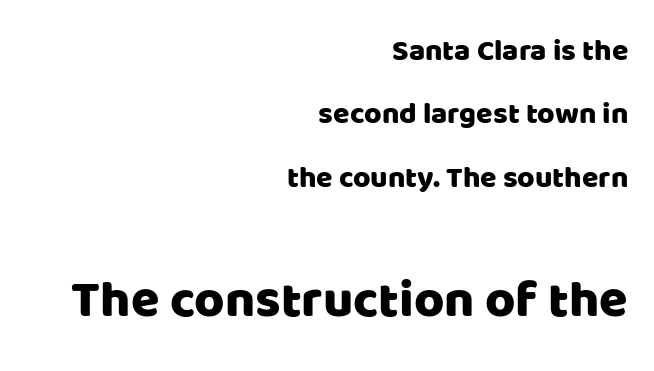
The horizontal fit of the characters is conventional and even. The designer gave the closing block more size than the opening block. These lines stack with their right ends in a neat column. Clear beneath every line of the passage. Look at the bottom of the vertical strokes: they stop flat, with no serifs. Spacing verdict: proportional, widths tailored to each character.
